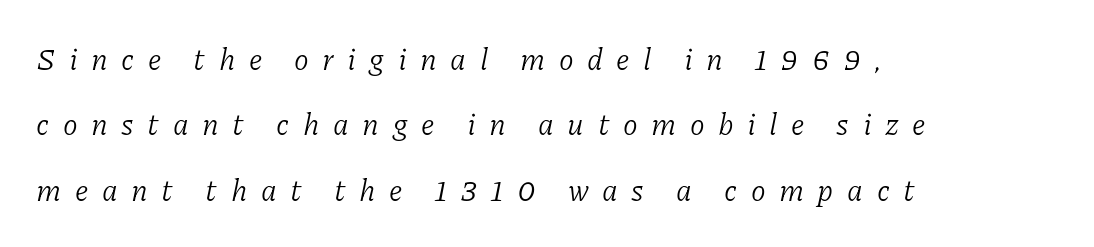
If you drew a ruler down the left edge, every line would touch it. Each new line begins a long way beneath the previous one. No letter is thick-stroked: the sample isn't bold. Is the letter spacing exaggerated? Yes — the characters are pushed far apart. Varying glyph widths throughout — classic text-font behaviour. Has an underline been added? It has not.
